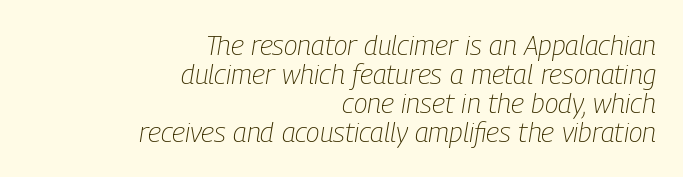
{"italic": "yes", "lean": "right", "slant_degrees": 9, "bold": "no", "weight": "light", "width": "condensed", "stroke_contrast": "low", "x_height": "medium", "monospaced": "no", "underline": "no", "align": "right", "line_spacing": "tight", "line_spacing_ratio": 1.04, "letter_spacing": "normal", "letter_spacing_em": 0.0, "glyph_px": 28}
